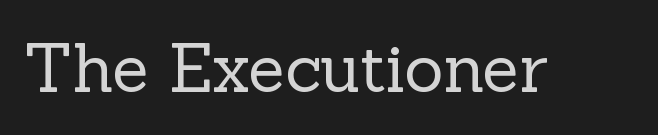
The image shows 67 px regular-weight serif type, upright; set normal letter spacing, not underlined; a medium x-height.
